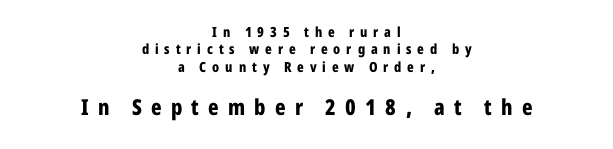
Q: Is the text bold? A: Yes.
Q: Is the text italic (slanted)? A: No, it is upright.
Q: Is the text underlined? A: No.
Q: How is the paragraph aligned? A: Centered.
Q: Is the spacing between letters normal or unusually wide? A: Unusually wide.
Q: Is the spacing between lines tight, normal or loose? A: Normal.
Q: Which block of text is set in a larger size, the first (top) or the second (bottom)? A: The second (bottom) one.
